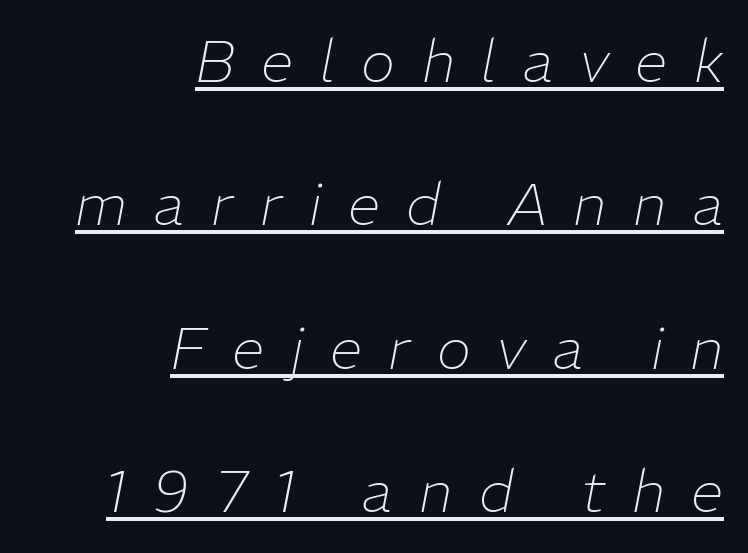
This rendering features underlined lettering. Leading: increased. Layout note: lines flush right. If you drew a line through each stem, it would be angled. In terms of letterspacing, this is a distinctly airy, spread setting.
